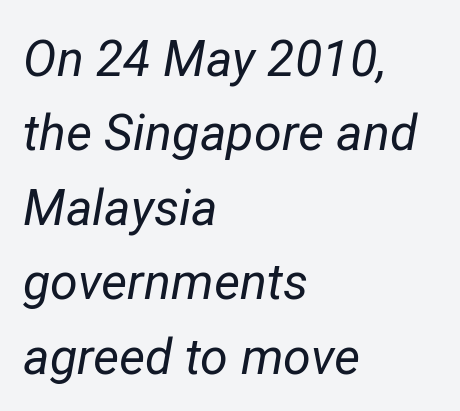
The image shows 50 px regular-weight type, italic (leaning right); set left-aligned, normal line spacing (1.49x), normal letter spacing, not underlined; low stroke contrast and a medium x-height.
